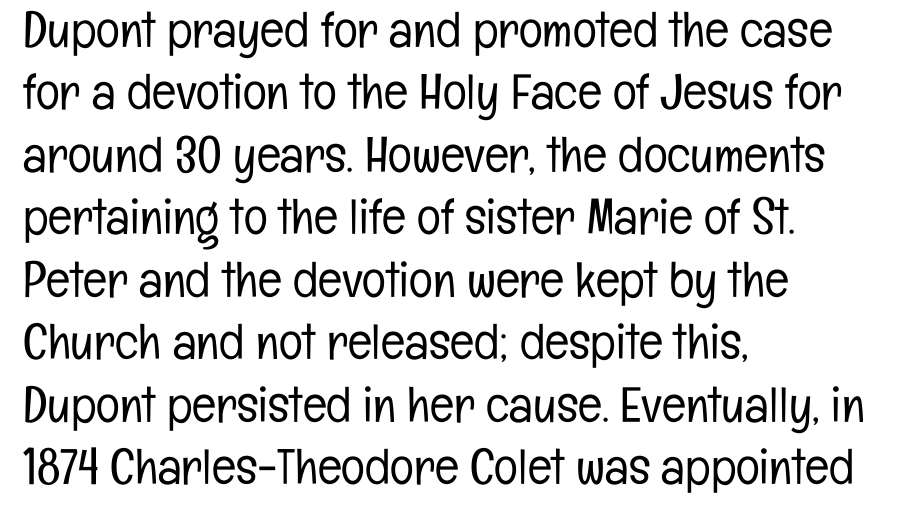
{"serif": "no", "italic": "no", "bold": "no", "weight": "light", "width": "condensed", "stroke_contrast": "low", "x_height": "medium", "monospaced": "no", "underline": "no", "align": "left", "line_spacing": "normal", "line_spacing_ratio": 1.25, "letter_spacing": "normal", "letter_spacing_em": 0.0, "glyph_px": 50}
